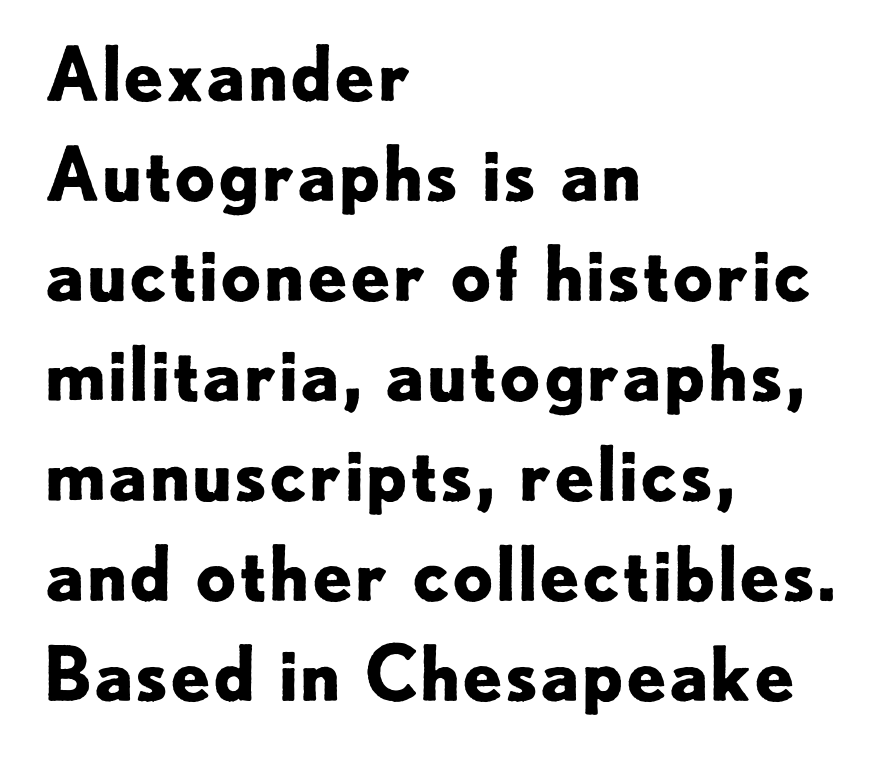
The image shows 73 px bold sans-serif type, upright; set left-aligned, normal line spacing (1.37x), normal letter spacing, not underlined; low stroke contrast and a small x-height.
